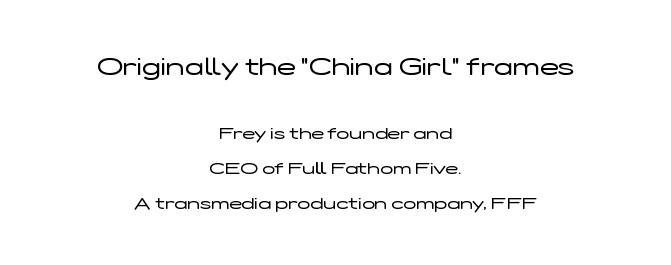
{"italic": "no", "bold": "no", "underline": "no", "align": "center", "line_spacing": "loose", "line_spacing_ratio": 2.07, "letter_spacing": "normal", "letter_spacing_em": 0.0, "larger_block": "first", "size_ratio": 1.47, "glyph_px": 25}
